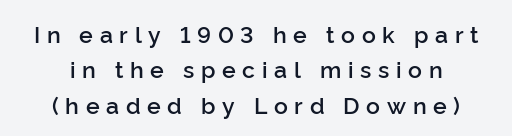
The image shows 23 px text type, upright; set normal line spacing (1.54x), unusually wide letter spacing (+0.29 em), not underlined.
